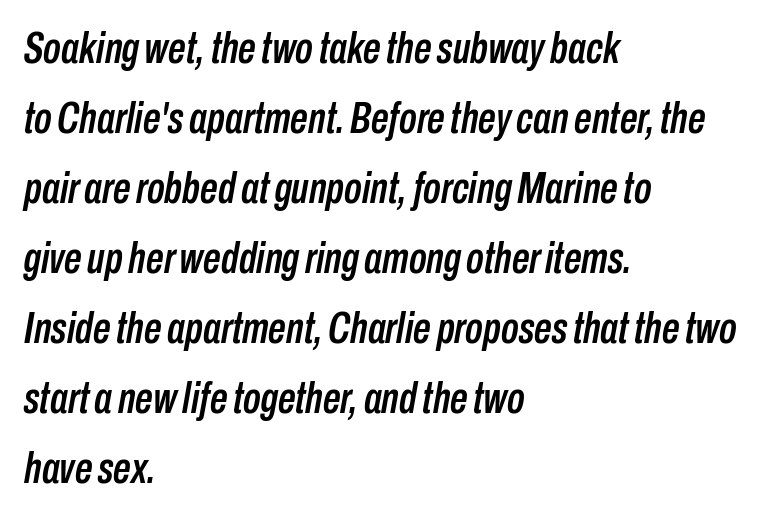
The image shows 44 px condensed type, italic (leaning right); set left-aligned, normal line spacing (1.59x), normal letter spacing, not underlined; low stroke contrast and a medium x-height.
